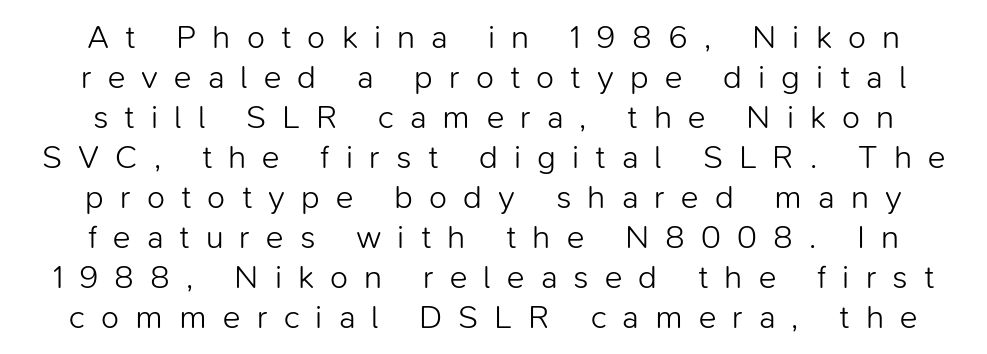
Note the varied advance widths — an 'i' is clearly narrower than an 'm'. Short note: letters widely spaced. Lines of text with bare space underneath. No chunkiness to these letters — they're not bold. The typography opts for an upright posture over an oblique one.
